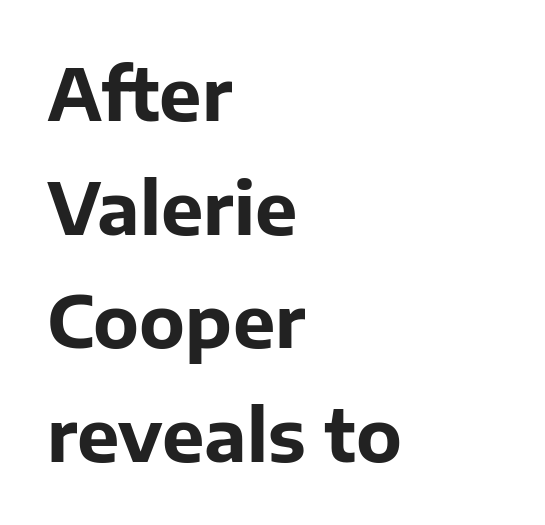
The image shows 71 px bold sans-serif type, upright; set left-aligned, normal line spacing (1.6x), normal letter spacing, not underlined; low stroke contrast and a medium x-height.
